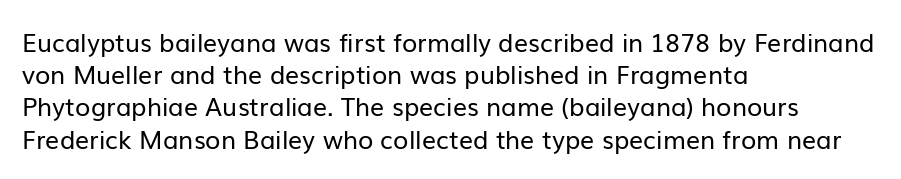
The image shows 25 px text type, upright; set left-aligned, normal line spacing (1.29x), normal letter spacing, not underlined.
